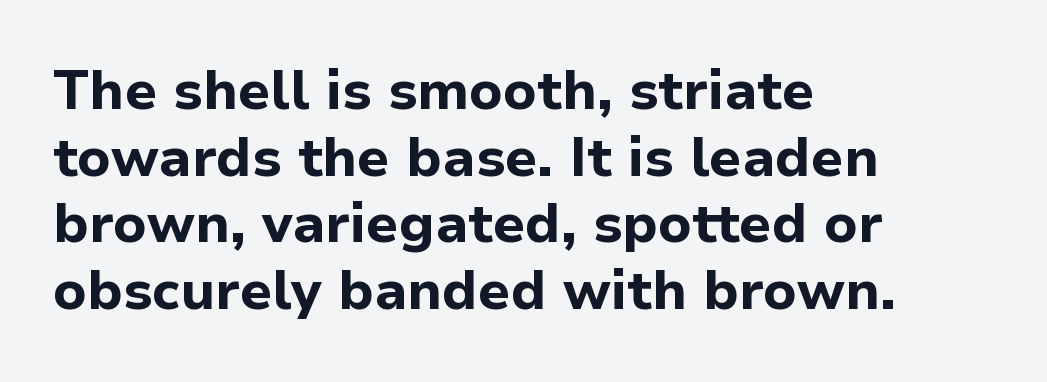
Students, note that the glyphs here touch the page at normal intervals. The face used here is proportionally spaced, like ordinary book or web type. Strokes here are thick enough to call this a true bold. The specimen omits any rule beneath the text block's lines.
